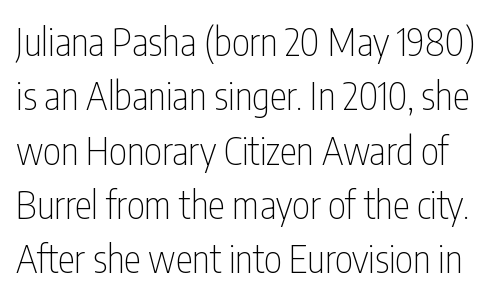
The image shows 38 px thin, condensed sans-serif type, upright; set normal line spacing (1.43x), normal letter spacing, not underlined; low stroke contrast and a medium x-height.
